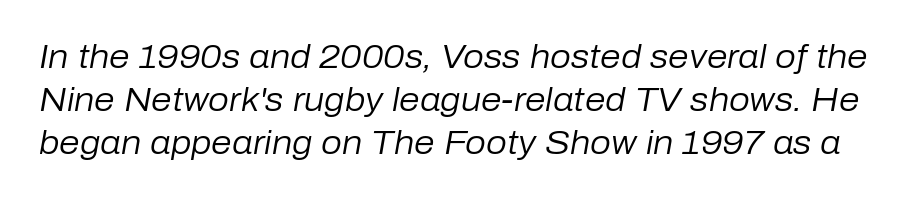
The image shows 33 px regular-weight type, italic (leaning right); set normal line spacing (1.3x), normal letter spacing, not underlined; low stroke contrast and a medium x-height.
